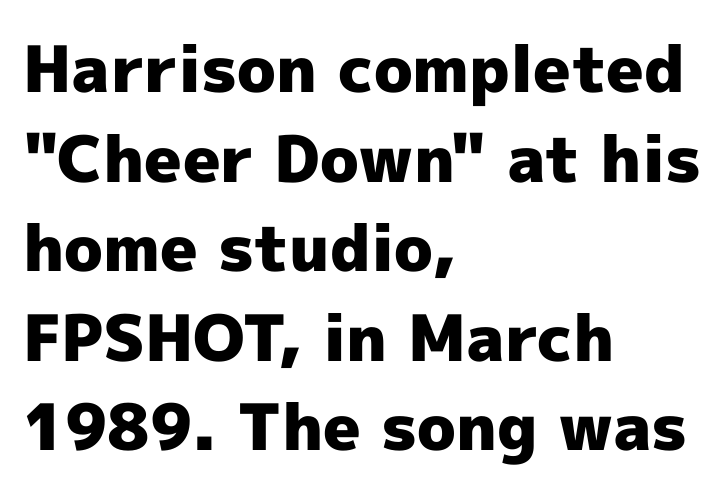
{"serif": "no", "italic": "no", "bold": "yes", "weight": "heavy", "width": "normal", "x_height": "medium", "monospaced": "no", "underline": "no", "align": "left", "line_spacing": "normal", "line_spacing_ratio": 1.4, "letter_spacing": "normal", "letter_spacing_em": 0.0, "glyph_px": 64}
